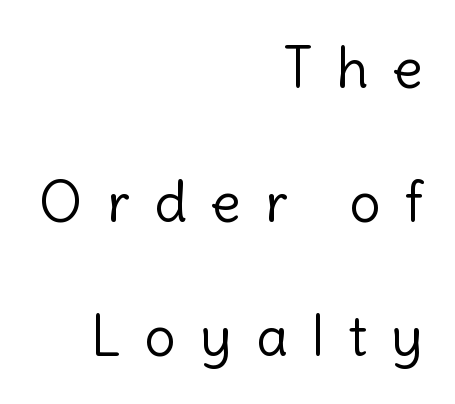
Q: Is the text bold? A: No.
Q: Is the text italic (slanted)? A: No, it is upright.
Q: Is the typeface a serif or a sans-serif typeface? A: Sans-serif.
Q: Is the text underlined? A: No.
Q: How is the paragraph aligned? A: Right-aligned.
Q: Is the spacing between letters normal or unusually wide? A: Unusually wide.
Q: Is the spacing between lines tight, normal or loose? A: Loose.
Q: Width (condensed, normal, or wide)? A: Normal.
Q: x-height? A: Medium.
Q: Monospaced? A: No.
